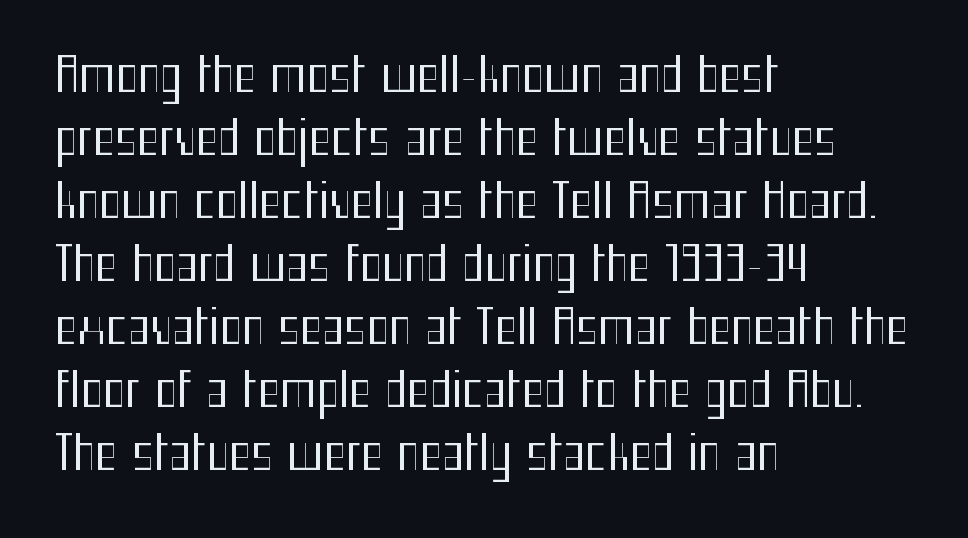
The line texture is even and compact thanks to regular tracking. Is this a heavy cut? Hardly; it is regular or lighter. The type sits square on the baseline with zero lean. The words here are not underlined.
